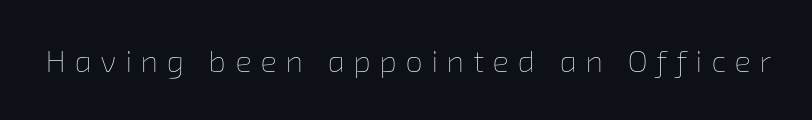
Q: Is the text bold? A: No.
Q: Is the text underlined? A: No.
Q: Is the spacing between letters normal or unusually wide? A: Unusually wide.
Q: Width (condensed, normal, or wide)? A: Normal.
Q: Stroke contrast? A: Low.
Q: x-height? A: Medium.
Q: Monospaced? A: No.
